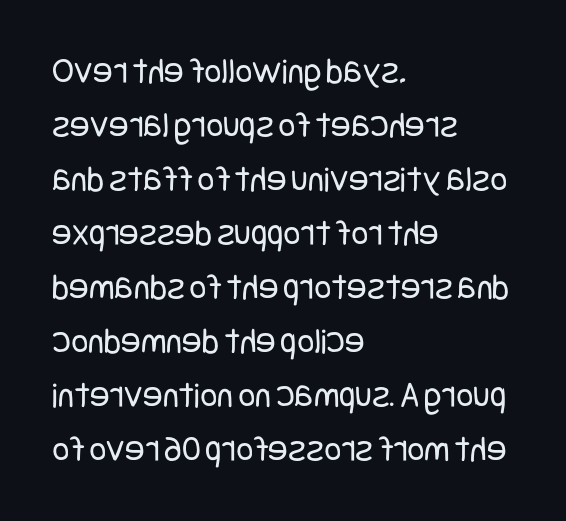
Q: Is the text bold? A: No.
Q: Is the text italic (slanted)? A: No, it is upright.
Q: Is the typeface a serif or a sans-serif typeface? A: Sans-serif.
Q: Is the text underlined? A: No.
Q: How is the paragraph aligned? A: Left-aligned.
Q: Is the spacing between letters normal or unusually wide? A: Normal.
Q: Is the spacing between lines tight, normal or loose? A: Normal.
Q: Width (condensed, normal, or wide)? A: Condensed.
Q: Stroke contrast? A: Low.
Q: x-height? A: Large.
